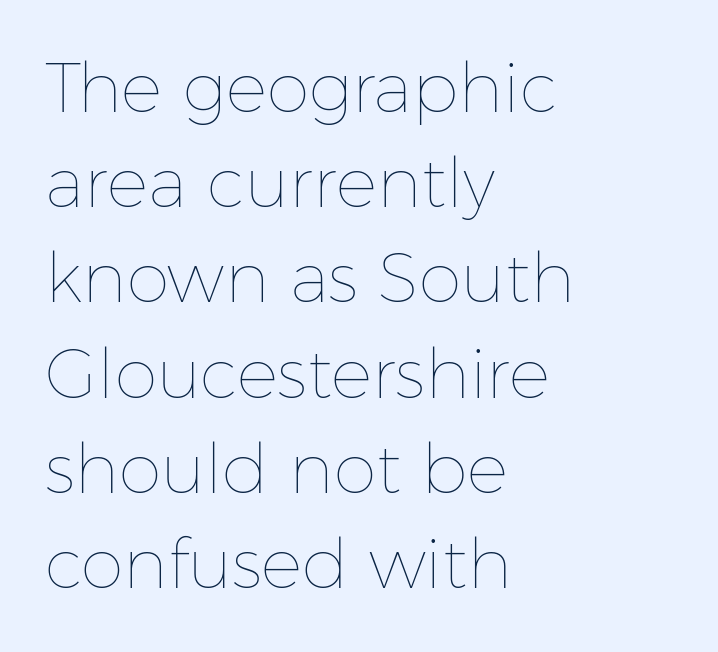
{"italic": "no", "bold": "no", "weight": "thin", "width": "normal", "stroke_contrast": "low", "x_height": "medium", "monospaced": "no", "underline": "no", "align": "left", "line_spacing": "normal", "line_spacing_ratio": 1.38, "letter_spacing": "normal", "letter_spacing_em": 0.0, "glyph_px": 69}
